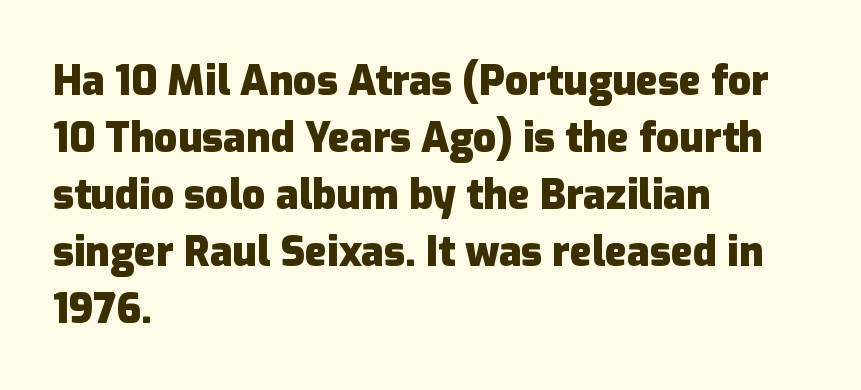
Every row of glyphs begins at an identical x-position on the left. Is there any slant? The stems are plumb. In terms of leading, this rendering sits right in the middle. The space beneath each line is pristine and unruled. Serif or sans? Sans — the stroke terminals are bare. Typesetter's note: full bold, strokes at maximum text heaviness.
